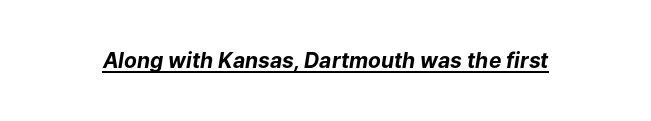
Q: Is the text bold? A: Yes.
Q: Is the text italic (slanted)? A: Yes, it leans right by about 9 degrees.
Q: Is the text underlined? A: Yes.
Q: Is the spacing between letters normal or unusually wide? A: Normal.
